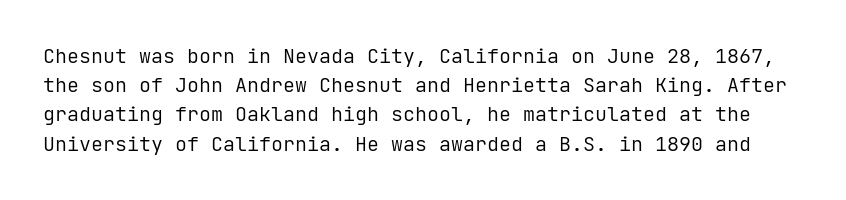
Q: Is the text bold? A: No.
Q: Is the text italic (slanted)? A: No, it is upright.
Q: Is the text underlined? A: No.
Q: Is the spacing between letters normal or unusually wide? A: Normal.
Q: Is the spacing between lines tight, normal or loose? A: Normal.
